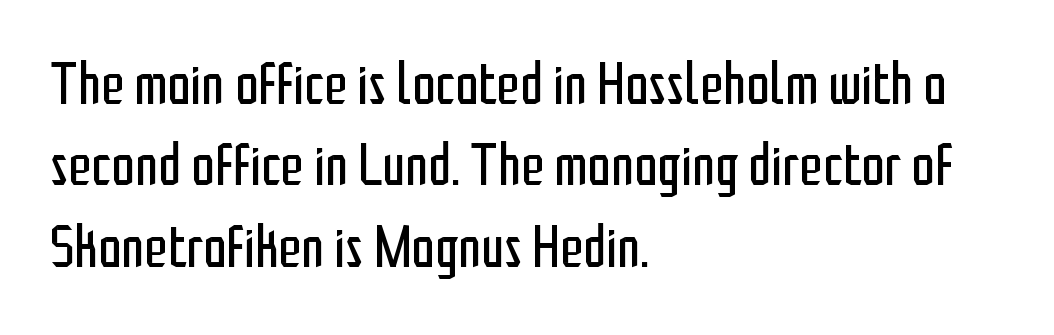
{"serif": "no", "italic": "no", "bold": "no", "weight": "regular", "width": "condensed", "stroke_contrast": "low", "x_height": "medium", "monospaced": "no", "underline": "no", "align": "left", "line_spacing": "normal", "line_spacing_ratio": 1.38, "letter_spacing": "normal", "letter_spacing_em": 0.0, "glyph_px": 59}
